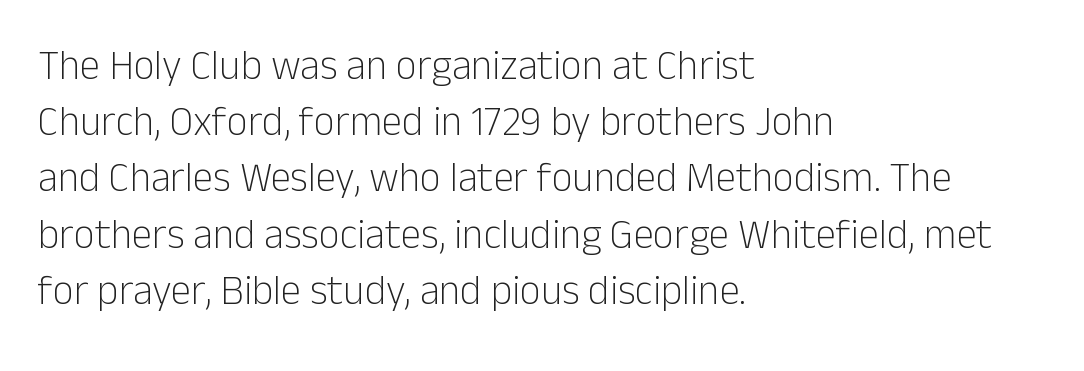
The image shows 41 px light sans-serif type, upright; set left-aligned, normal line spacing (1.37x), normal letter spacing, not underlined; low stroke contrast and a medium x-height.
